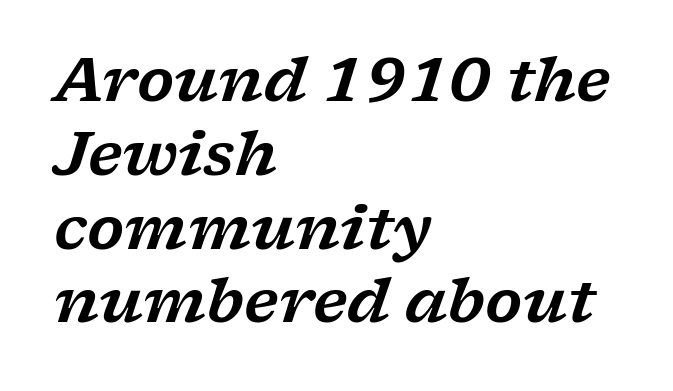
The image shows 60 px wide serif type, italic (leaning right); set left-aligned, line spacing 1.23x, normal letter spacing, not underlined; low stroke contrast and a medium x-height.
